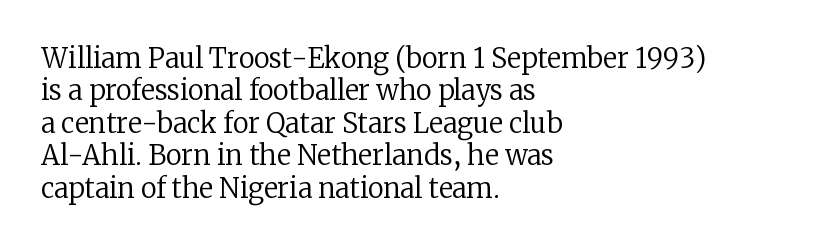
The image shows 27 px text type, upright; set left-aligned, line spacing 1.2x, normal letter spacing, not underlined.
